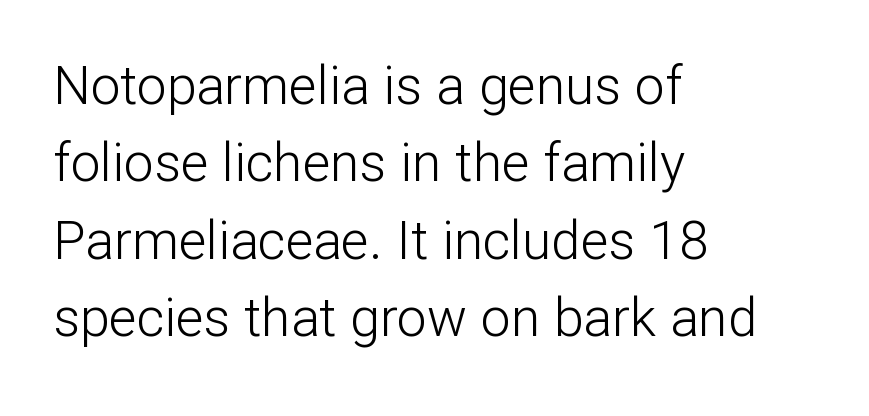
The image shows 53 px light sans-serif type, upright; set left-aligned, normal line spacing (1.46x), normal letter spacing, not underlined; low stroke contrast and a medium x-height.
